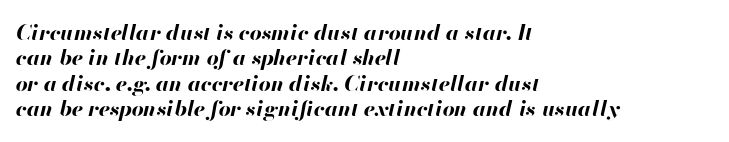
Q: Is the text bold? A: Yes.
Q: Is the text italic (slanted)? A: Yes, it leans right by about 13 degrees.
Q: Is the text underlined? A: No.
Q: How is the paragraph aligned? A: Left-aligned.
Q: Is the spacing between letters normal or unusually wide? A: Normal.
